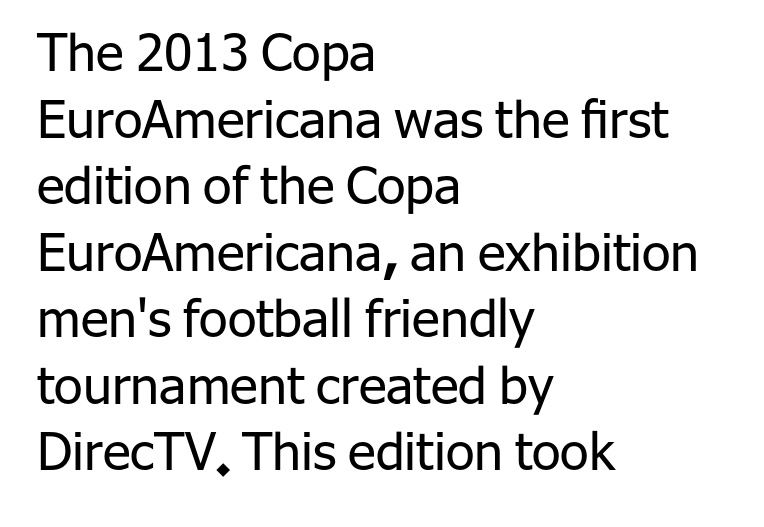
Alignment: flush left. Reading down the column, the eye jumps a familiar distance to each next line. Font category for this specimen: sans-serif. Unmarked baselines from the first word to the last. The rendering keeps characters at their native spacing.
